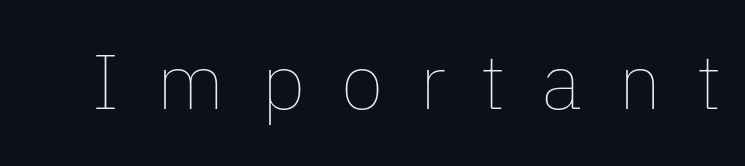
{"italic": "no", "bold": "no", "weight": "thin", "width": "normal", "stroke_contrast": "low", "x_height": "medium", "monospaced": "no", "underline": "no", "letter_spacing": "wide", "letter_spacing_em": 0.46, "glyph_px": 78}
